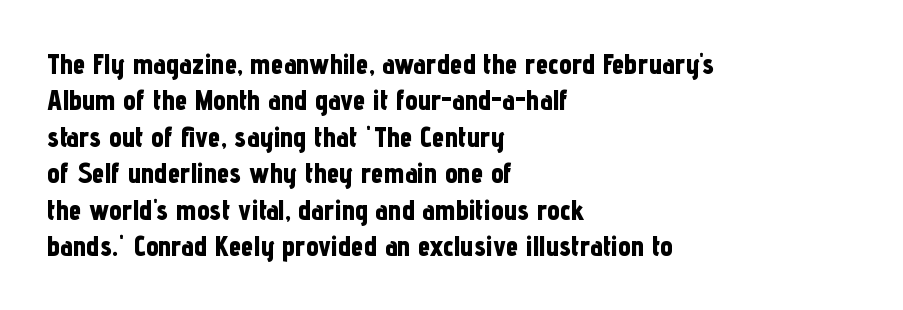
Character widths vary here, with narrow letters taking less room than wide ones. Letterform terminals end flat and unadorned throughout the passage. What's the leading like? Ordinary, nothing unusual. Standard letterfit; no display-style spreading of the glyphs. The words here are not underlined. Set as a true bold cut, around the 700 mark.
